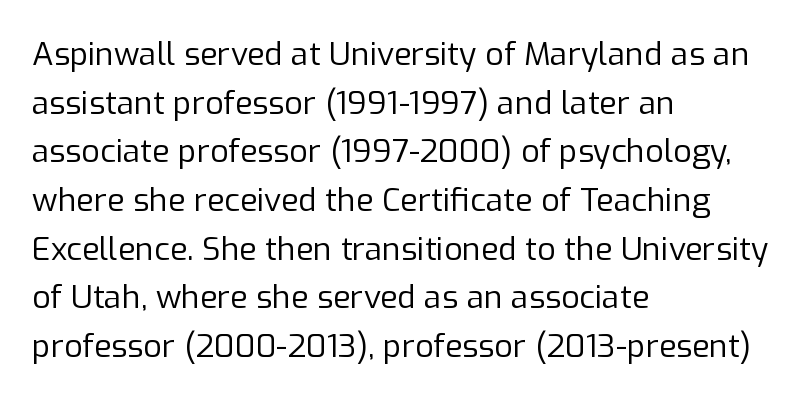
The image shows 32 px regular-weight sans-serif type, upright; set left-aligned, normal line spacing (1.52x), normal letter spacing, not underlined; low stroke contrast and a medium x-height.
